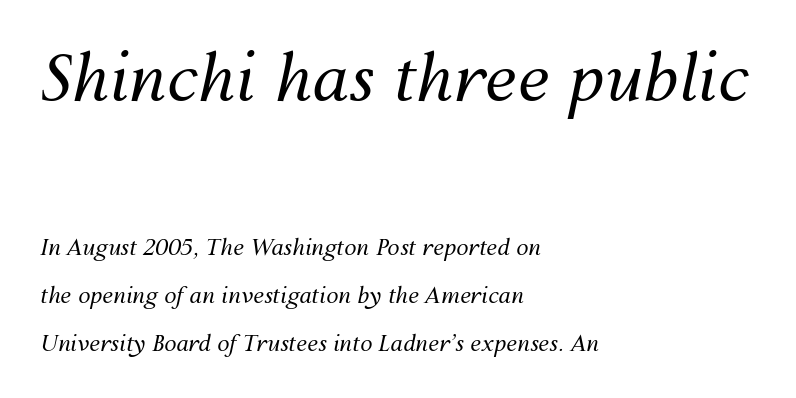
Q: Is the text bold? A: No.
Q: Is the text italic (slanted)? A: Yes, it leans right by about 12 degrees.
Q: Is the text underlined? A: No.
Q: How is the paragraph aligned? A: Left-aligned.
Q: Is the spacing between letters normal or unusually wide? A: Normal.
Q: Is the spacing between lines tight, normal or loose? A: Loose.
Q: Which block of text is set in a larger size, the first (top) or the second (bottom)? A: The first (top) one.
Q: Width (condensed, normal, or wide)? A: Normal.
Q: Stroke contrast? A: Medium.
Q: x-height? A: Medium.
Q: Monospaced? A: No.
